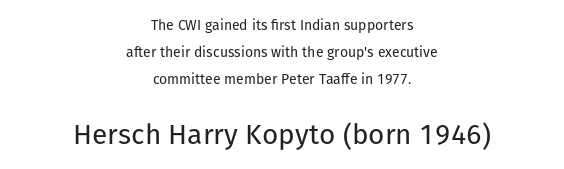
Larger block? The one below; the one above is distinctly smaller. The passage shown is typeset with a sans-serif family. Inter-character spacing is left at the font's built-in metrics. Short and long lines alike share a common midpoint. One glance says open: line gaps are wider than usual. Is there any slant? The stems are plumb.
